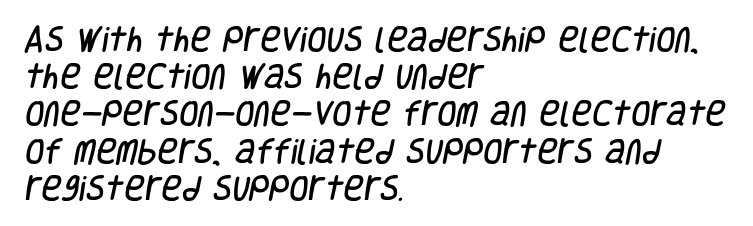
These lines are rendered in a variable-pitch font. The compositor pushed each line to the left boundary. Regarding serifs, this sample does without them. The horizontal fit of the characters is conventional and even. Just letters on the line, the space beneath them empty.
